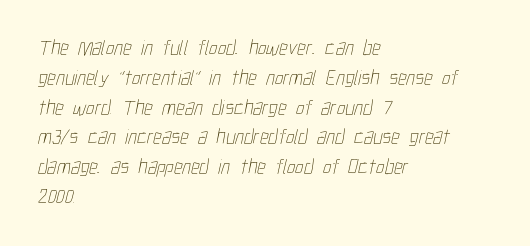
The image shows 21 px text type; set left-aligned, normal line spacing (1.42x), normal letter spacing, not underlined.
